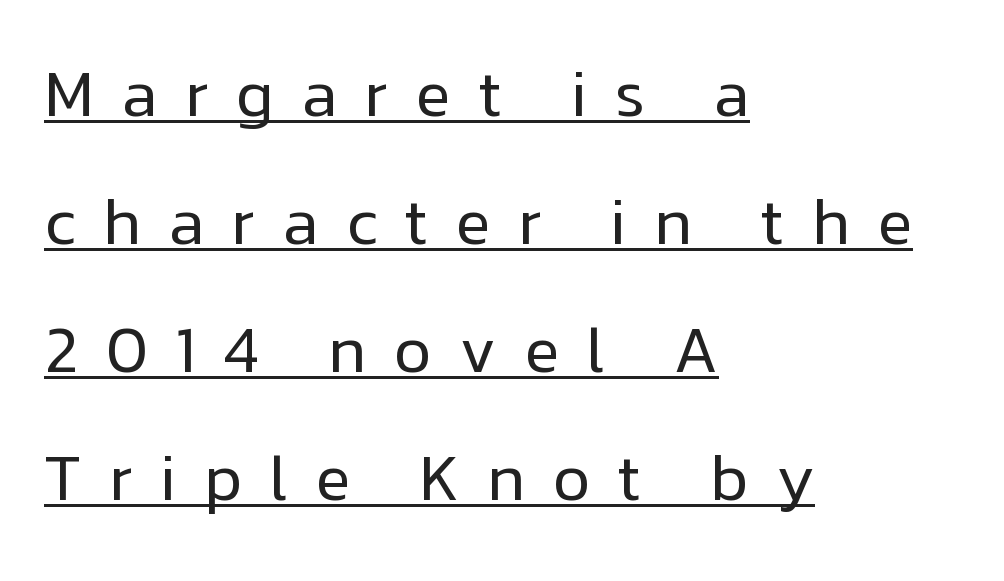
Left-aligned paragraph, ragged on the right. The face looks like a standard text weight, possibly lighter. This rendering widens character spacing well past its baseline value. A typesetter would call this proportional, since set widths differ per character. Do the letters lean? They stand straight.
